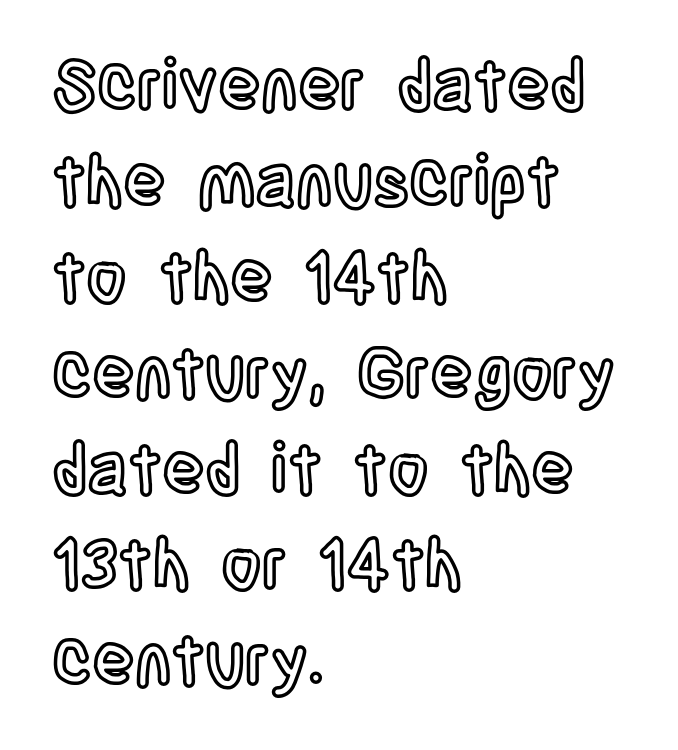
{"italic": "no", "width": "condensed", "x_height": "large", "monospaced": "no", "underline": "no", "align": "left", "line_spacing": "normal", "line_spacing_ratio": 1.37, "letter_spacing": "normal", "letter_spacing_em": 0.0, "glyph_px": 70}
